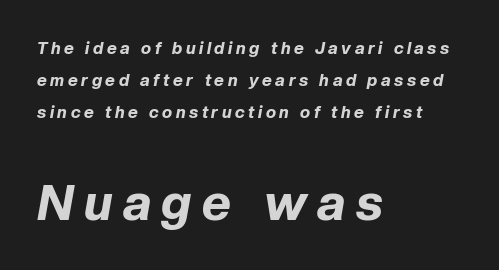
Q: Is the text bold? A: Yes.
Q: Is the text italic (slanted)? A: Yes, it leans right by about 10 degrees.
Q: Is the text underlined? A: No.
Q: How is the paragraph aligned? A: Left-aligned.
Q: Is the spacing between letters normal or unusually wide? A: Unusually wide.
Q: Which block of text is set in a larger size, the first (top) or the second (bottom)? A: The second (bottom) one.
Q: Width (condensed, normal, or wide)? A: Normal.
Q: Stroke contrast? A: Low.
Q: x-height? A: Medium.
Q: Monospaced? A: No.
